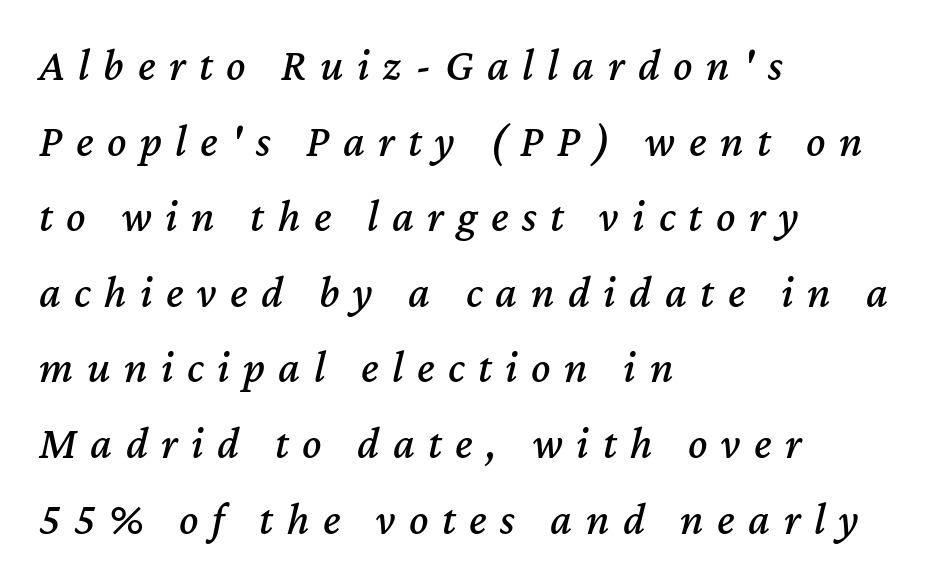
Q: Is the text italic (slanted)? A: Yes, it leans right by about 12 degrees.
Q: Is the text underlined? A: No.
Q: How is the paragraph aligned? A: Left-aligned.
Q: Is the spacing between letters normal or unusually wide? A: Unusually wide.
Q: Is the spacing between lines tight, normal or loose? A: Normal.
Q: Width (condensed, normal, or wide)? A: Normal.
Q: Stroke contrast? A: Medium.
Q: x-height? A: Medium.
Q: Monospaced? A: No.
